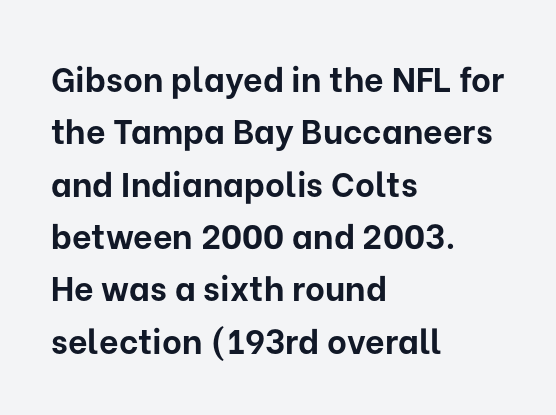
{"serif": "no", "italic": "no", "bold": "yes", "weight": "bold", "width": "normal", "stroke_contrast": "low", "x_height": "medium", "monospaced": "no", "underline": "no", "align": "left", "line_spacing": "normal", "line_spacing_ratio": 1.54, "letter_spacing": "normal", "letter_spacing_em": 0.0, "glyph_px": 34}
